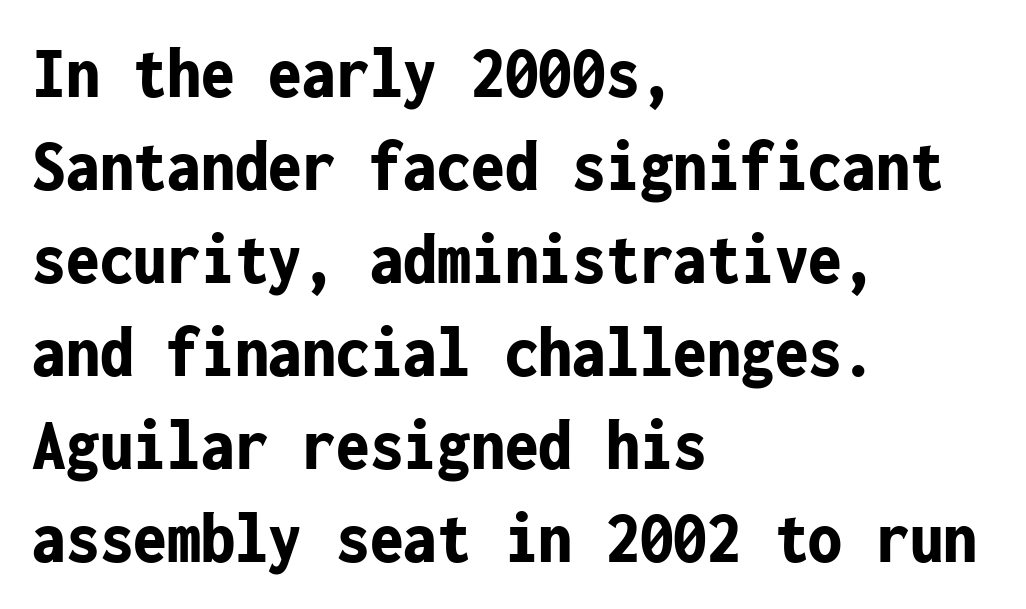
Q: Is the text bold? A: Yes.
Q: Is the text italic (slanted)? A: No, it is upright.
Q: Is the typeface a serif or a sans-serif typeface? A: Sans-serif.
Q: Is the text underlined? A: No.
Q: How is the paragraph aligned? A: Left-aligned.
Q: Is the spacing between letters normal or unusually wide? A: Normal.
Q: Width (condensed, normal, or wide)? A: Condensed.
Q: Stroke contrast? A: Low.
Q: x-height? A: Medium.
Q: Monospaced? A: Yes.
